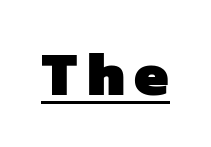
The letters advance in unequal steps, a hallmark of proportional type. Honestly, the underline is the first thing you notice here. This is heavy type, rendered in bold. In terms of letterform style, serifs are entirely absent.
